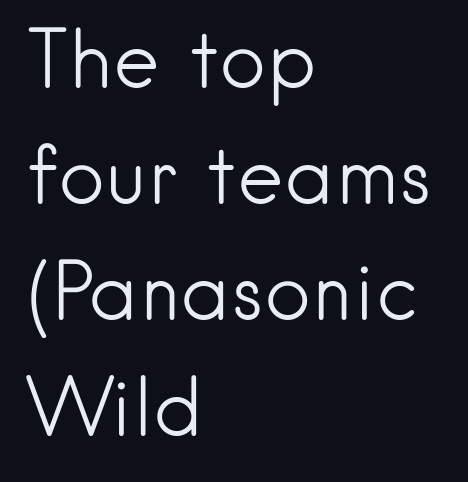
Spacing between characters is what you'd get straight out of the box. Interline gaps are of average width in this sample. Ascenders rise straight up at ninety degrees. The space directly below the letters is spotless. The letters advance in unequal steps, a hallmark of proportional type. The compositor pushed each line to the left boundary.
